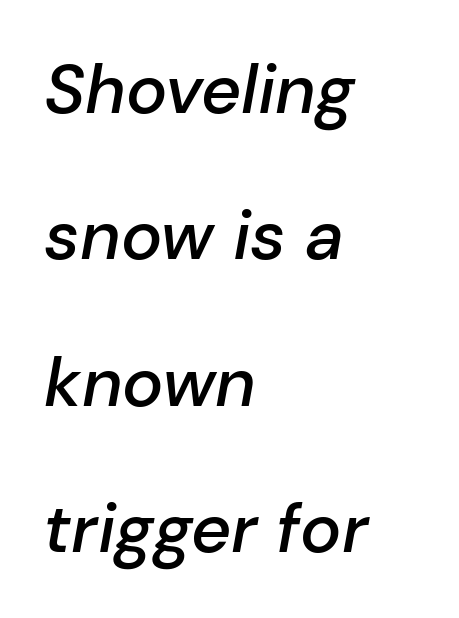
{"italic": "yes", "lean": "right", "slant_degrees": 10, "bold": "semi", "weight": "semibold", "width": "normal", "stroke_contrast": "low", "x_height": "medium", "monospaced": "no", "underline": "no", "align": "left", "line_spacing": "loose", "line_spacing_ratio": 2.12, "letter_spacing": "normal", "letter_spacing_em": 0.0, "glyph_px": 69}
